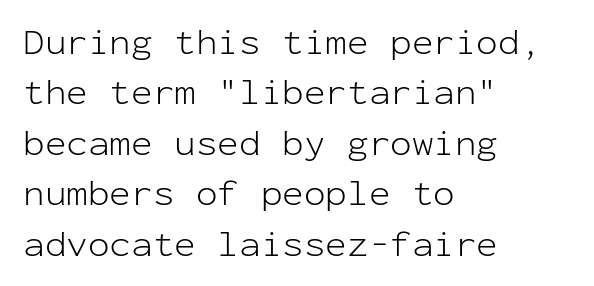
The image shows 36 px light sans-serif type, upright, monospaced; set left-aligned, normal line spacing (1.4x), normal letter spacing, not underlined; low stroke contrast and a medium x-height.
